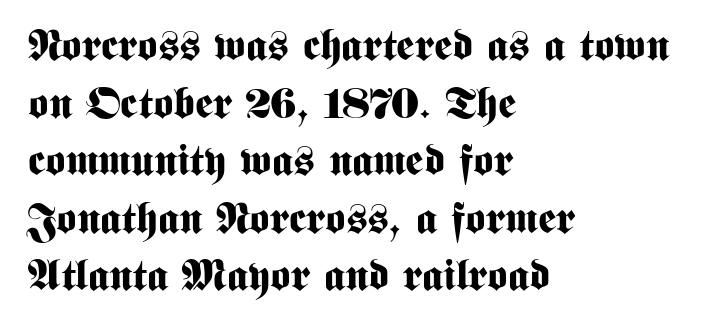
The image shows 43 px bold, condensed sans-serif type, upright; set left-aligned, normal line spacing (1.34x), normal letter spacing, not underlined; medium stroke contrast and a medium x-height.
